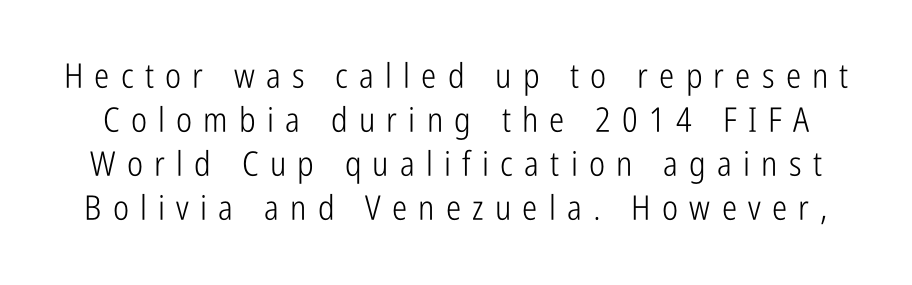
The image shows 34 px light, condensed sans-serif type, upright; set normal line spacing (1.29x), unusually wide letter spacing (+0.33 em), not underlined; low stroke contrast and a medium x-height.
